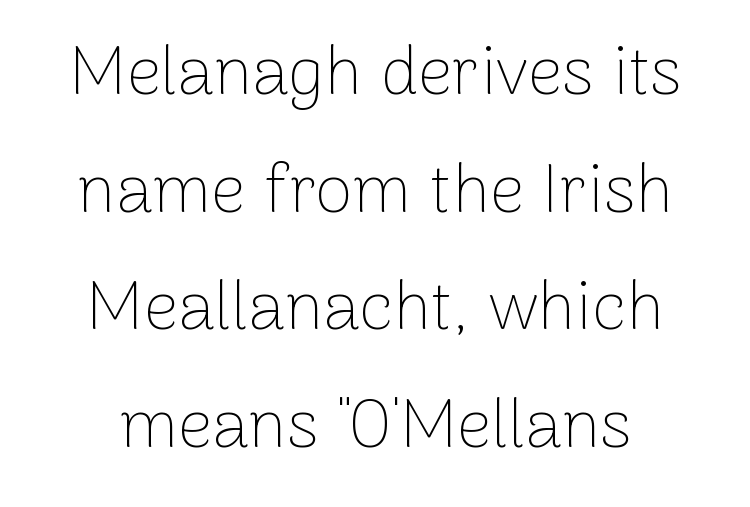
{"serif": "no", "italic": "no", "bold": "no", "weight": "thin", "width": "normal", "stroke_contrast": "low", "x_height": "medium", "monospaced": "no", "underline": "no", "align": "center", "line_spacing_ratio": 1.73, "letter_spacing": "normal", "letter_spacing_em": 0.0, "glyph_px": 68}
